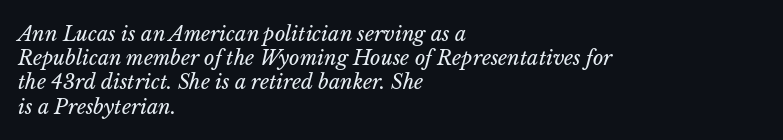
The compositor pushed each line to the left boundary. If you drew a line through each stem, it would be angled. These glyphs show unthickened strokes, regular width or finer. Has an underline been added? It has not. In terms of letterspacing, this is plain default setting.
